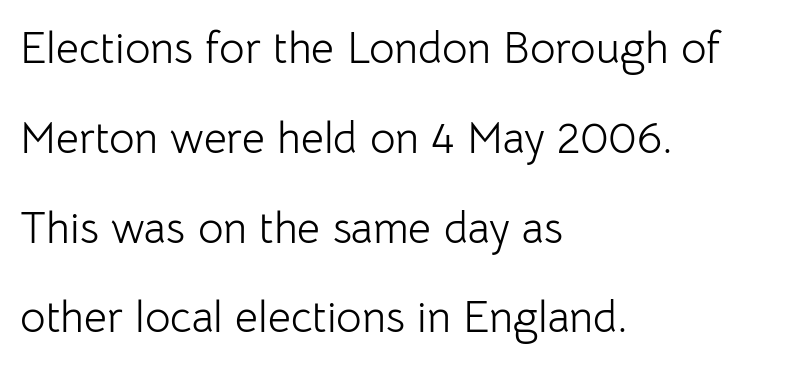
{"serif": "no", "italic": "no", "bold": "no", "weight": "light", "width": "normal", "stroke_contrast": "low", "x_height": "medium", "monospaced": "no", "underline": "no", "align": "left", "line_spacing": "loose", "line_spacing_ratio": 2.04, "letter_spacing": "normal", "letter_spacing_em": 0.0, "glyph_px": 44}
